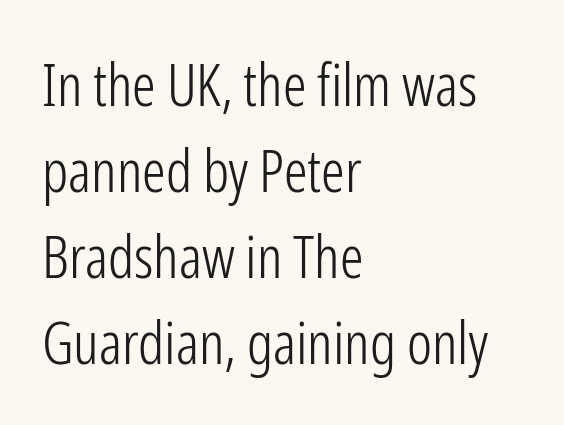
Q: Is the text bold? A: No.
Q: Is the text italic (slanted)? A: No, it is upright.
Q: Is the typeface a serif or a sans-serif typeface? A: Sans-serif.
Q: Is the text underlined? A: No.
Q: How is the paragraph aligned? A: Left-aligned.
Q: Is the spacing between letters normal or unusually wide? A: Normal.
Q: Is the spacing between lines tight, normal or loose? A: Normal.
Q: Width (condensed, normal, or wide)? A: Condensed.
Q: Stroke contrast? A: Low.
Q: x-height? A: Medium.
Q: Monospaced? A: No.
